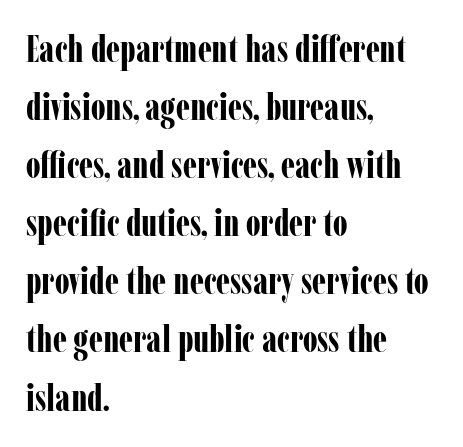
The image shows 37 px bold, condensed serif type, upright; set left-aligned, normal line spacing (1.57x), normal letter spacing, not underlined; low stroke contrast and a medium x-height.
